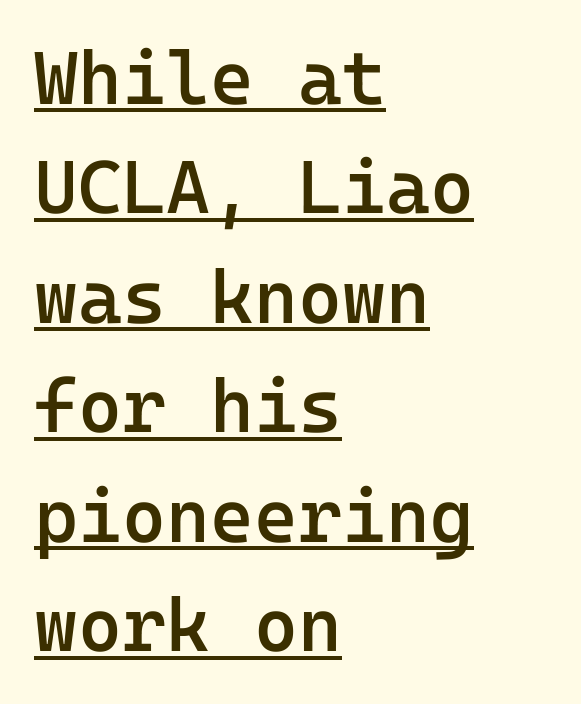
The font family rendered here belongs to the sans-serif group. Reading down the block, your eye returns to a fixed left position each line. Look at the stroke-to-counter ratio: somewhat heavy, a semibold. In terms of posture, this sample is upright. Check the space under the baseline: a stroke is drawn there.
